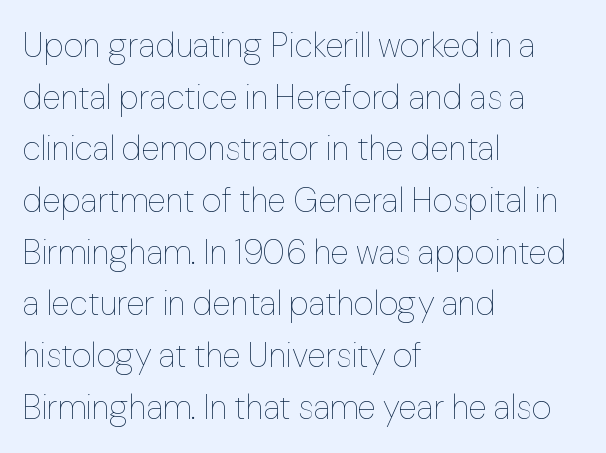
The paragraph shown leans on its left margin. How would I describe the line gaps? Plain and ordinary. Upright lettering throughout. Heft: none added — not bold. Proportional: the letters do not fall into vertical columns. The space directly below the letters is spotless.
